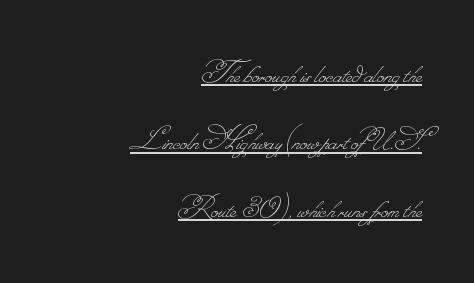
{"bold": "no", "weight": "thin", "width": "normal", "stroke_contrast": "low", "monospaced": "no", "underline": "yes", "align": "right", "line_spacing": "loose", "line_spacing_ratio": 2.04, "letter_spacing": "normal", "letter_spacing_em": 0.0, "glyph_px": 33}
